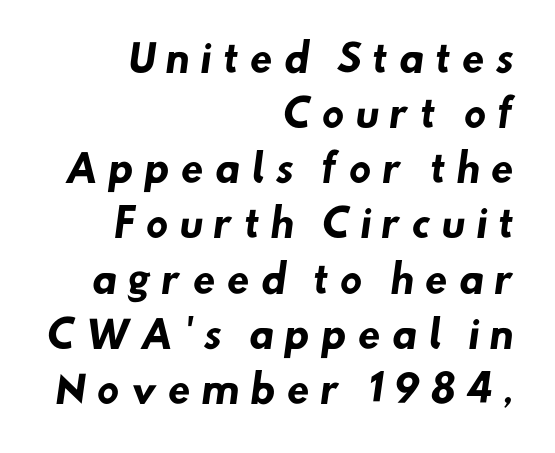
Q: Is the text bold? A: Yes.
Q: Is the typeface a serif or a sans-serif typeface? A: Sans-serif.
Q: Is the text underlined? A: No.
Q: How is the paragraph aligned? A: Right-aligned.
Q: Is the spacing between letters normal or unusually wide? A: Unusually wide.
Q: Is the spacing between lines tight, normal or loose? A: Normal.
Q: Width (condensed, normal, or wide)? A: Normal.
Q: Stroke contrast? A: Low.
Q: x-height? A: Small.
Q: Monospaced? A: No.
